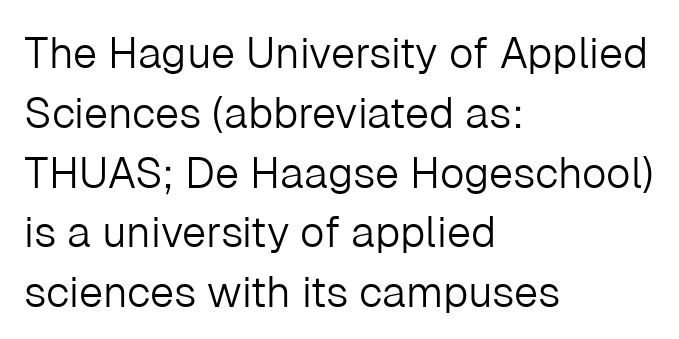
The image shows 43 px light sans-serif type, upright; set left-aligned, normal line spacing (1.39x), normal letter spacing, not underlined; low stroke contrast and a medium x-height.
